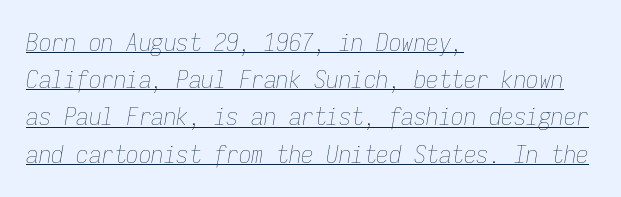
The image shows 25 px text type, italic (leaning right); set left-aligned, normal line spacing (1.49x), normal letter spacing, underlined.
